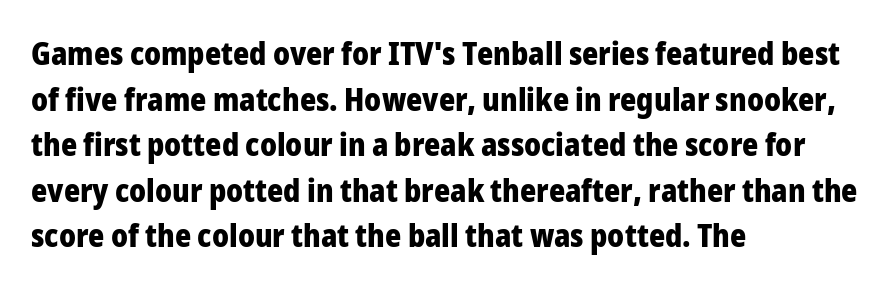
Q: Is the text bold? A: Yes.
Q: Is the text italic (slanted)? A: No, it is upright.
Q: Is the typeface a serif or a sans-serif typeface? A: Sans-serif.
Q: Is the text underlined? A: No.
Q: How is the paragraph aligned? A: Left-aligned.
Q: Is the spacing between letters normal or unusually wide? A: Normal.
Q: Is the spacing between lines tight, normal or loose? A: Normal.
Q: Width (condensed, normal, or wide)? A: Normal.
Q: Stroke contrast? A: Low.
Q: x-height? A: Medium.
Q: Monospaced? A: No.
